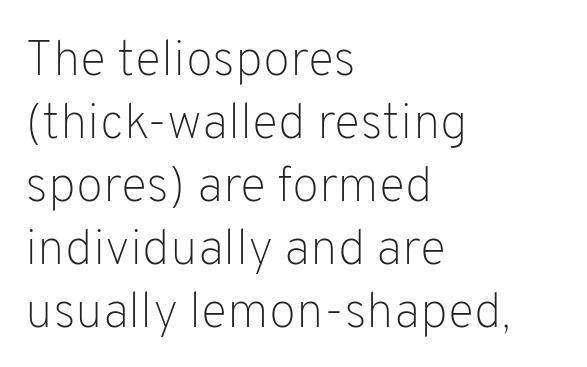
{"serif": "no", "italic": "no", "bold": "no", "weight": "light", "width": "normal", "stroke_contrast": "low", "x_height": "medium", "monospaced": "no", "underline": "no", "align": "left", "line_spacing": "normal", "line_spacing_ratio": 1.26, "letter_spacing": "normal", "letter_spacing_em": 0.0, "glyph_px": 50}
